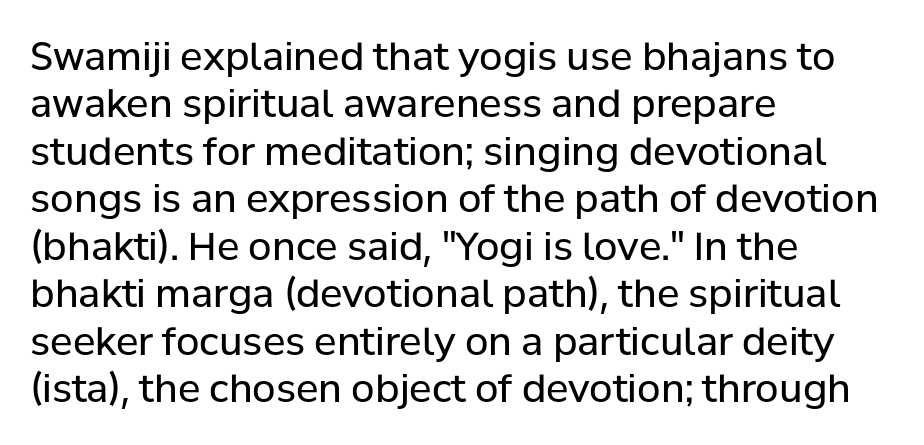
The image shows 38 px regular-weight sans-serif type, upright; set left-aligned, normal line spacing (1.25x), normal letter spacing, not underlined; low stroke contrast and a medium x-height.
